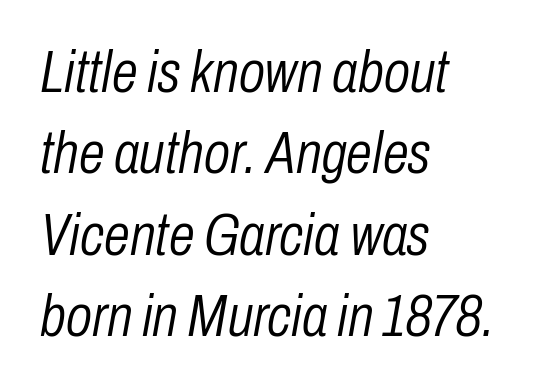
Q: Is the text bold? A: No.
Q: Is the text italic (slanted)? A: Yes, it leans right by about 10 degrees.
Q: Is the text underlined? A: No.
Q: How is the paragraph aligned? A: Left-aligned.
Q: Is the spacing between letters normal or unusually wide? A: Normal.
Q: Is the spacing between lines tight, normal or loose? A: Normal.
Q: Width (condensed, normal, or wide)? A: Condensed.
Q: Stroke contrast? A: Low.
Q: x-height? A: Medium.
Q: Monospaced? A: No.
